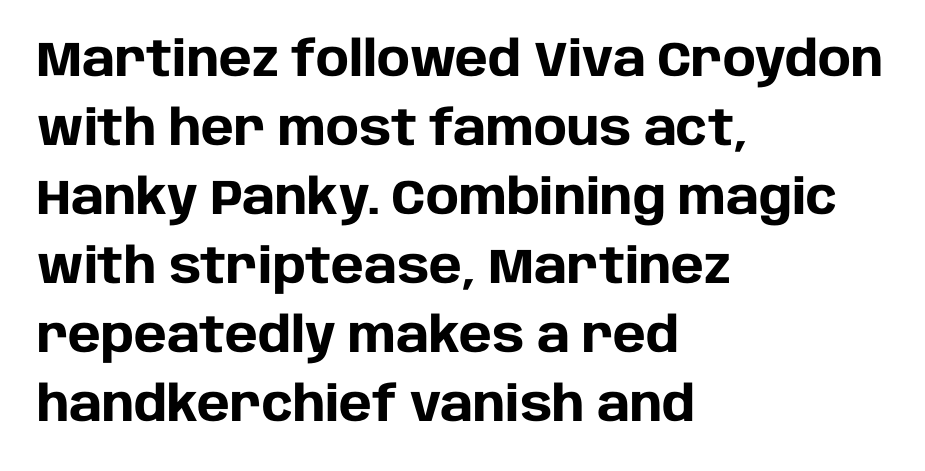
The image shows 49 px heavy sans-serif type, upright; set left-aligned, normal line spacing (1.41x), normal letter spacing, not underlined; low stroke contrast and a large x-height.
